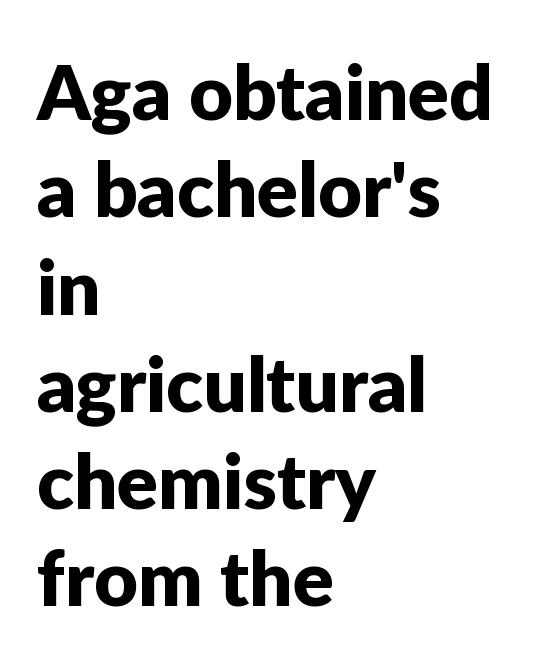
The image shows 76 px sans-serif type, upright; set left-aligned, normal line spacing (1.28x), normal letter spacing, not underlined; low stroke contrast and a medium x-height.
